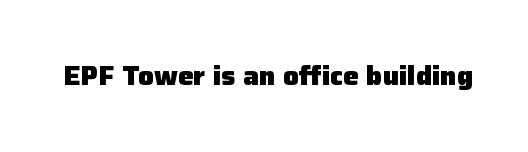
Q: Is the text bold? A: Yes.
Q: Is the text italic (slanted)? A: No, it is upright.
Q: Is the text underlined? A: No.
Q: Is the spacing between letters normal or unusually wide? A: Normal.
